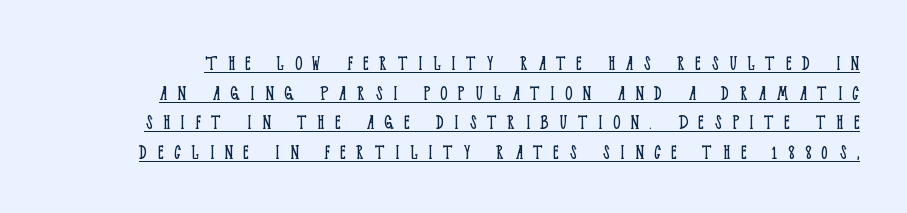
Compared with typical paragraphs, the rows here are spaced about the same. It's the straight-up-and-down kind of type. Underline: present. This rendering widens character spacing well past its baseline value. The letterforms sit at book weight or below.
